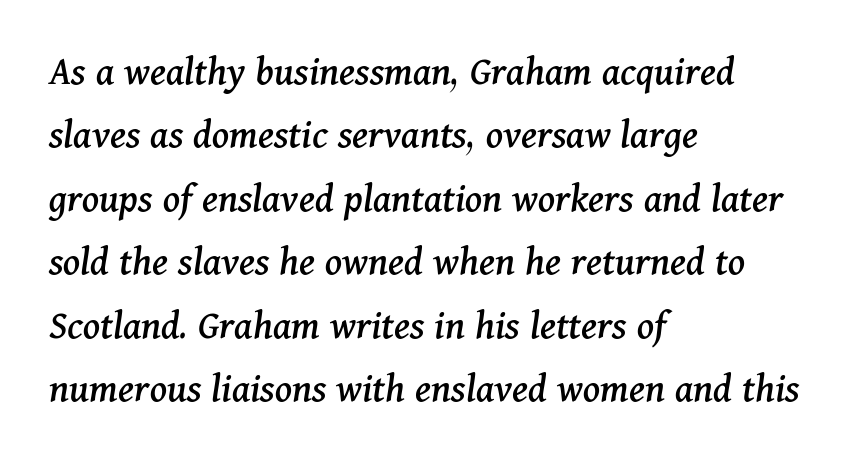
The image shows 42 px serif type, italic (leaning right); set left-aligned, normal line spacing (1.51x), normal letter spacing, not underlined; medium stroke contrast and a medium x-height.
